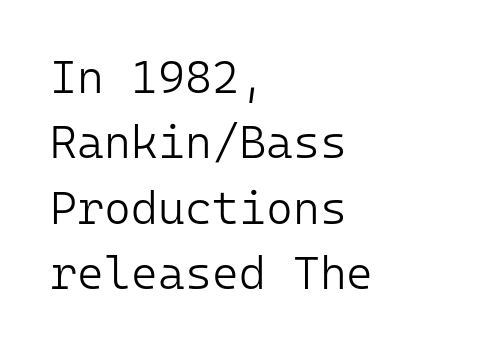
The axis of the letterforms is exactly vertical. Summary of weight: not heavy and not bold. Compared with typical body copy, the letter spacing here is the same. The passage shown is typed in a monospace face where columns stay perfectly aligned. The strip under each line holds only bare page. The text was rendered using a sans face with plain stroke endings.
